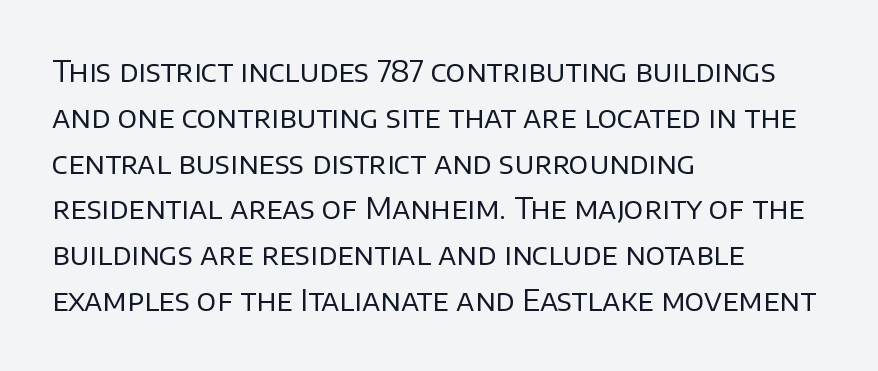
{"serif": "no", "italic": "no", "bold": "no", "weight": "regular", "width": "normal", "stroke_contrast": "low", "x_height": "large", "monospaced": "no", "underline": "no", "align": "left", "line_spacing": "normal", "line_spacing_ratio": 1.58, "letter_spacing": "normal", "letter_spacing_em": 0.0, "glyph_px": 29}
